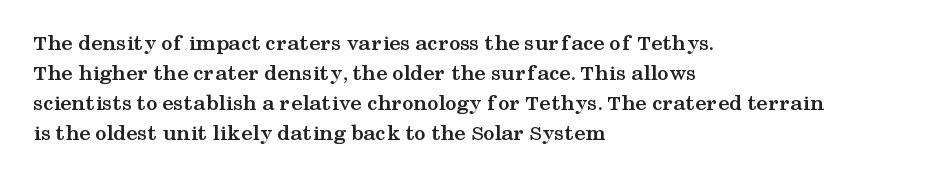
Q: Is the text bold? A: Yes.
Q: Is the text italic (slanted)? A: No, it is upright.
Q: Is the text underlined? A: No.
Q: How is the paragraph aligned? A: Left-aligned.
Q: Is the spacing between letters normal or unusually wide? A: Normal.
Q: Is the spacing between lines tight, normal or loose? A: Normal.
